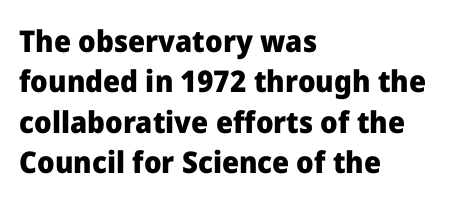
Q: Is the text bold? A: Yes.
Q: Is the text italic (slanted)? A: No, it is upright.
Q: Is the typeface a serif or a sans-serif typeface? A: Sans-serif.
Q: Is the text underlined? A: No.
Q: How is the paragraph aligned? A: Left-aligned.
Q: Is the spacing between letters normal or unusually wide? A: Normal.
Q: Is the spacing between lines tight, normal or loose? A: Normal.
Q: Width (condensed, normal, or wide)? A: Normal.
Q: Stroke contrast? A: Low.
Q: x-height? A: Medium.
Q: Monospaced? A: No.
